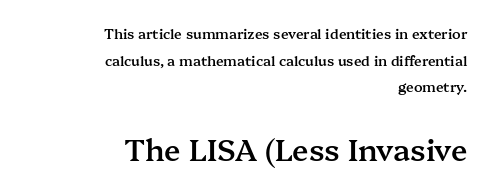
{"serif": "yes", "italic": "no", "bold": "semi", "weight": "semibold", "width": "normal", "stroke_contrast": "medium", "x_height": "medium", "monospaced": "no", "underline": "no", "align": "right", "line_spacing": "loose", "line_spacing_ratio": 1.91, "letter_spacing": "normal", "letter_spacing_em": 0.0, "larger_block": "second", "size_ratio": 2.14, "glyph_px": 30}
